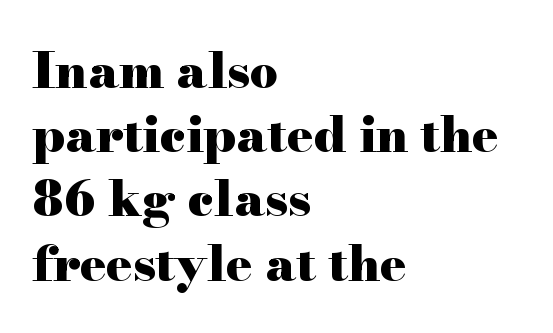
The image shows 49 px heavy, wide serif type, upright; set left-aligned, normal line spacing (1.31x), normal letter spacing, not underlined; high stroke contrast and a small x-height.
